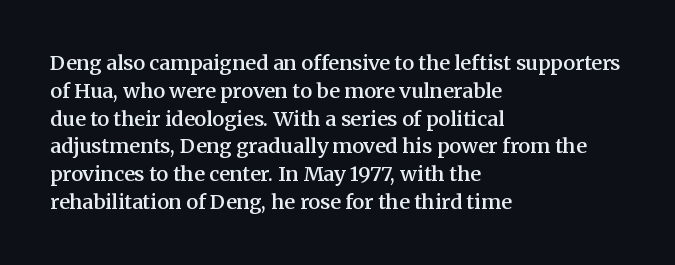
Q: Is the text bold? A: Semi-bold.
Q: Is the text italic (slanted)? A: No, it is upright.
Q: Is the text underlined? A: No.
Q: How is the paragraph aligned? A: Left-aligned.
Q: Is the spacing between letters normal or unusually wide? A: Normal.
Q: Is the spacing between lines tight, normal or loose? A: Normal.
